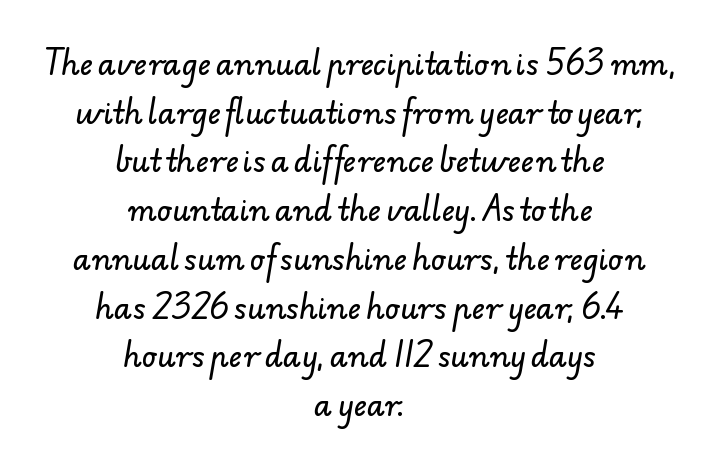
The image shows 29 px sans-serif type; set centered, normal line spacing (1.68x), normal letter spacing, not underlined; low stroke contrast and a small x-height.
